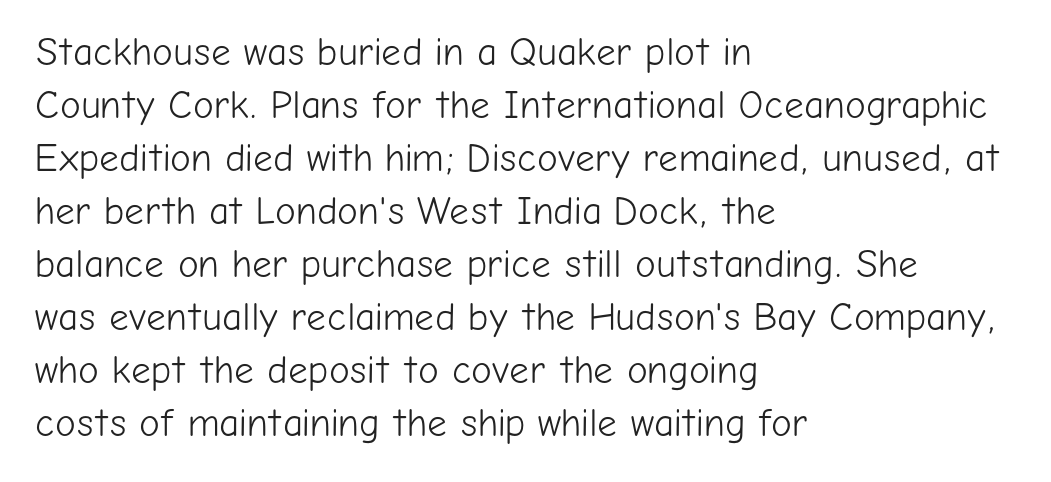
Q: Is the text bold? A: No.
Q: Is the text italic (slanted)? A: No, it is upright.
Q: Is the typeface a serif or a sans-serif typeface? A: Sans-serif.
Q: Is the text underlined? A: No.
Q: How is the paragraph aligned? A: Left-aligned.
Q: Is the spacing between letters normal or unusually wide? A: Normal.
Q: Is the spacing between lines tight, normal or loose? A: Normal.
Q: Width (condensed, normal, or wide)? A: Normal.
Q: Stroke contrast? A: Low.
Q: x-height? A: Medium.
Q: Monospaced? A: No.
